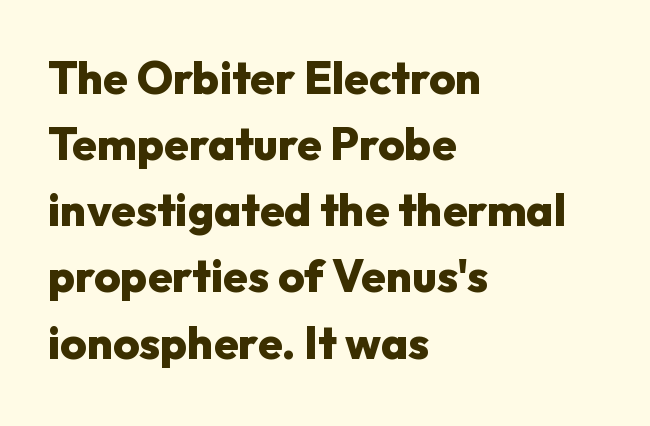
The image shows 45 px heavy sans-serif type, upright; set left-aligned, normal line spacing (1.47x), normal letter spacing, not underlined; low stroke contrast and a medium x-height.
